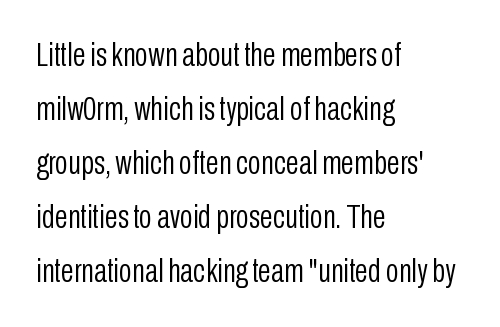
Q: Is the text bold? A: No.
Q: Is the text italic (slanted)? A: No, it is upright.
Q: Is the typeface a serif or a sans-serif typeface? A: Sans-serif.
Q: Is the text underlined? A: No.
Q: How is the paragraph aligned? A: Left-aligned.
Q: Is the spacing between letters normal or unusually wide? A: Normal.
Q: Is the spacing between lines tight, normal or loose? A: Normal.
Q: Width (condensed, normal, or wide)? A: Condensed.
Q: Stroke contrast? A: Low.
Q: x-height? A: Medium.
Q: Monospaced? A: No.
